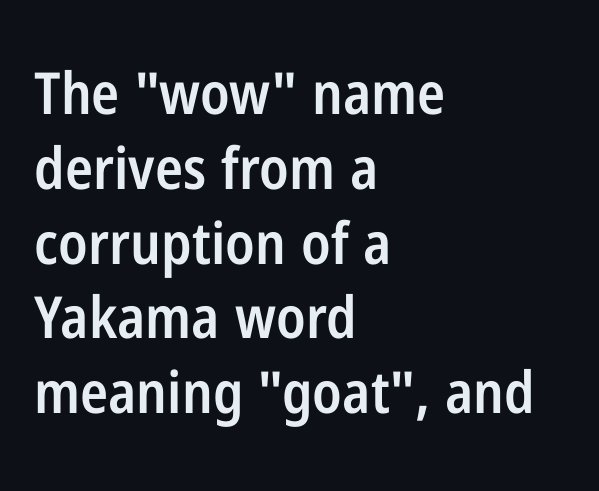
Q: Is the text bold? A: Semi-bold.
Q: Is the text italic (slanted)? A: No, it is upright.
Q: Is the typeface a serif or a sans-serif typeface? A: Sans-serif.
Q: Is the text underlined? A: No.
Q: How is the paragraph aligned? A: Left-aligned.
Q: Is the spacing between letters normal or unusually wide? A: Normal.
Q: Is the spacing between lines tight, normal or loose? A: Normal.
Q: Width (condensed, normal, or wide)? A: Condensed.
Q: Stroke contrast? A: Low.
Q: x-height? A: Medium.
Q: Monospaced? A: No.
